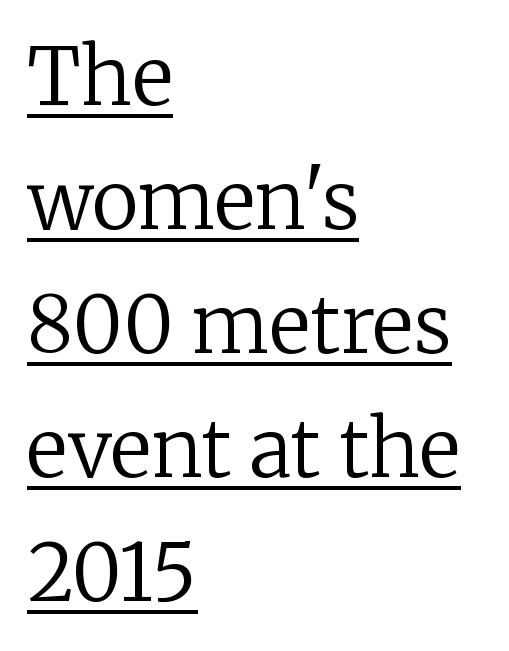
Style check: upright. This sample has the flowing, uneven cadence of proportional lettering. Short note: letters normally spaced. Short and long lines alike share a common starting point at left. The glyphs are accompanied by a horizontal stroke just below them.
